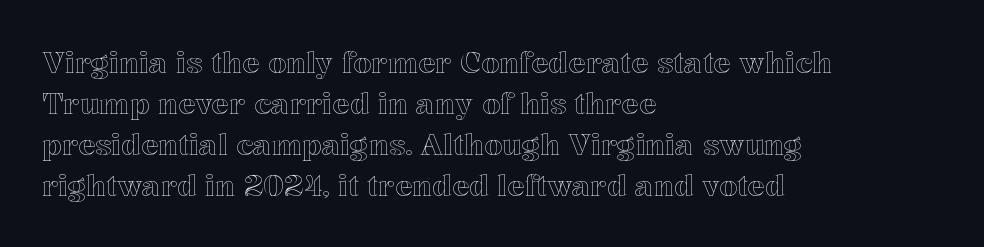
What stands out about the letter spacing? Nothing — it is the standard amount. Spacing verdict: proportional, widths tailored to each character. The lines in this sample share a left origin and differ only in where they stop. Quick note: not italic, upright. Vertical spacing — default.
